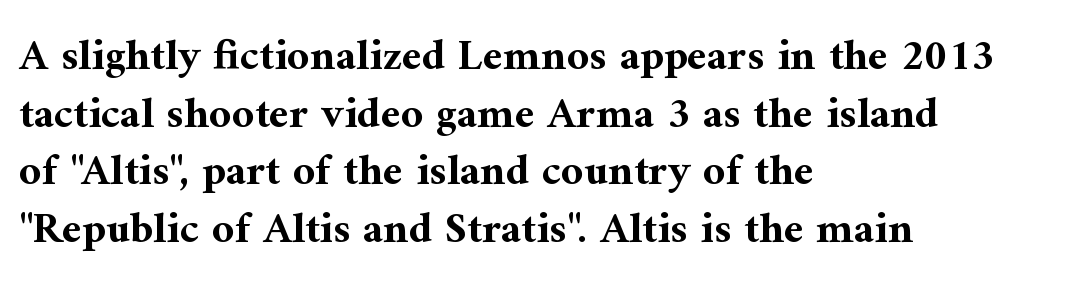
These lines stack with their left ends in a neat column. Underline: absent. These lines are rendered in a variable-pitch font. I'd describe the lettering as bold — thick and assertive.
